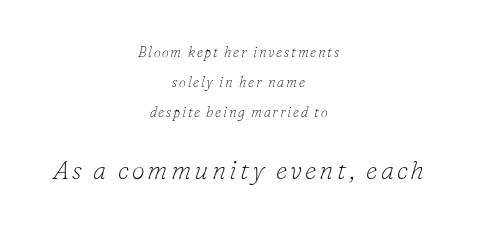
The image shows 26 px text type, italic (leaning right); set centered, loose line spacing (2.13x), not underlined; the second (bottom) block is 1.86x larger.
